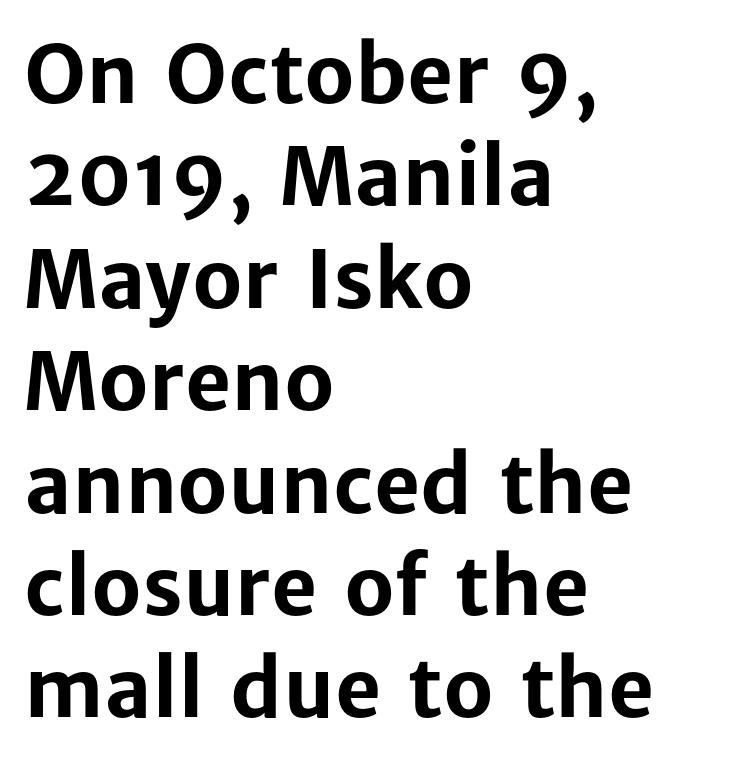
{"serif": "no", "italic": "no", "bold": "yes", "weight": "bold", "width": "normal", "stroke_contrast": "low", "x_height": "medium", "monospaced": "no", "underline": "no", "align": "left", "line_spacing": "normal", "line_spacing_ratio": 1.28, "letter_spacing": "normal", "letter_spacing_em": 0.0, "glyph_px": 80}
